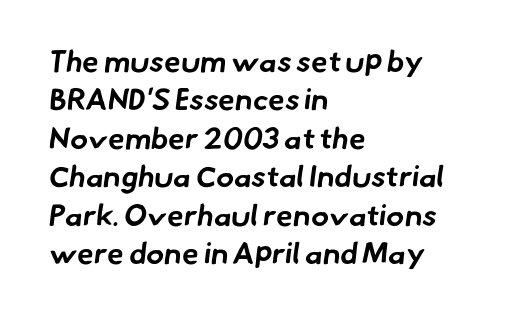
Q: Is the text bold? A: Yes.
Q: Is the typeface a serif or a sans-serif typeface? A: Sans-serif.
Q: Is the text underlined? A: No.
Q: How is the paragraph aligned? A: Left-aligned.
Q: Is the spacing between letters normal or unusually wide? A: Normal.
Q: Is the spacing between lines tight, normal or loose? A: Normal.
Q: Width (condensed, normal, or wide)? A: Normal.
Q: Stroke contrast? A: Low.
Q: x-height? A: Small.
Q: Monospaced? A: No.
